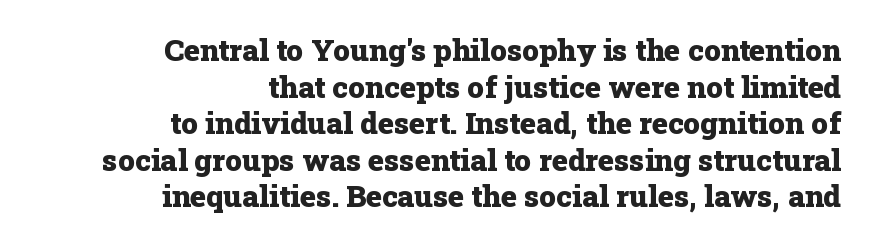
Q: Is the text bold? A: Yes.
Q: Is the text italic (slanted)? A: No, it is upright.
Q: Is the typeface a serif or a sans-serif typeface? A: Serif.
Q: Is the text underlined? A: No.
Q: How is the paragraph aligned? A: Right-aligned.
Q: Is the spacing between letters normal or unusually wide? A: Normal.
Q: Width (condensed, normal, or wide)? A: Normal.
Q: Stroke contrast? A: Low.
Q: x-height? A: Medium.
Q: Monospaced? A: No.
